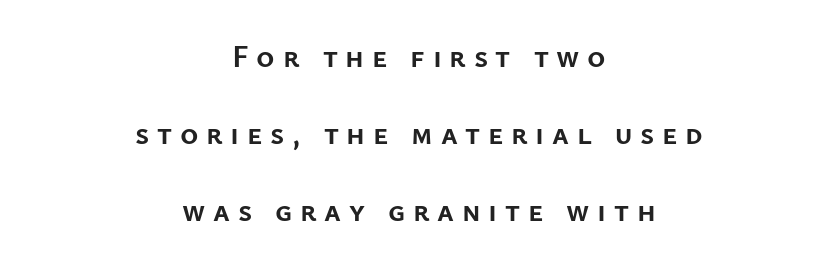
How would I describe the line gaps? Wide and relaxed. Descenders are the only things crossing below the line. The font's upright variant was chosen for this text. The designer went with a sans here, leaving each stem footless. Display-style spreading of the glyphs; the letterfit is very open. Spacing verdict: proportional, widths tailored to each character.
